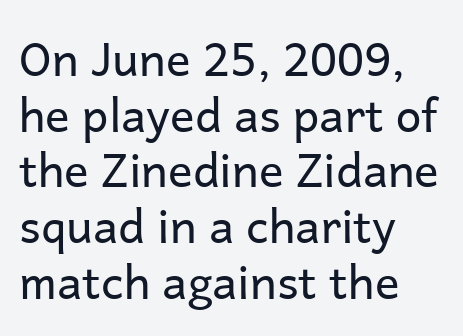
Q: Is the text bold? A: No.
Q: Is the text italic (slanted)? A: No, it is upright.
Q: Is the typeface a serif or a sans-serif typeface? A: Sans-serif.
Q: Is the text underlined? A: No.
Q: How is the paragraph aligned? A: Left-aligned.
Q: Is the spacing between letters normal or unusually wide? A: Normal.
Q: Width (condensed, normal, or wide)? A: Normal.
Q: Stroke contrast? A: Low.
Q: x-height? A: Medium.
Q: Monospaced? A: No.
